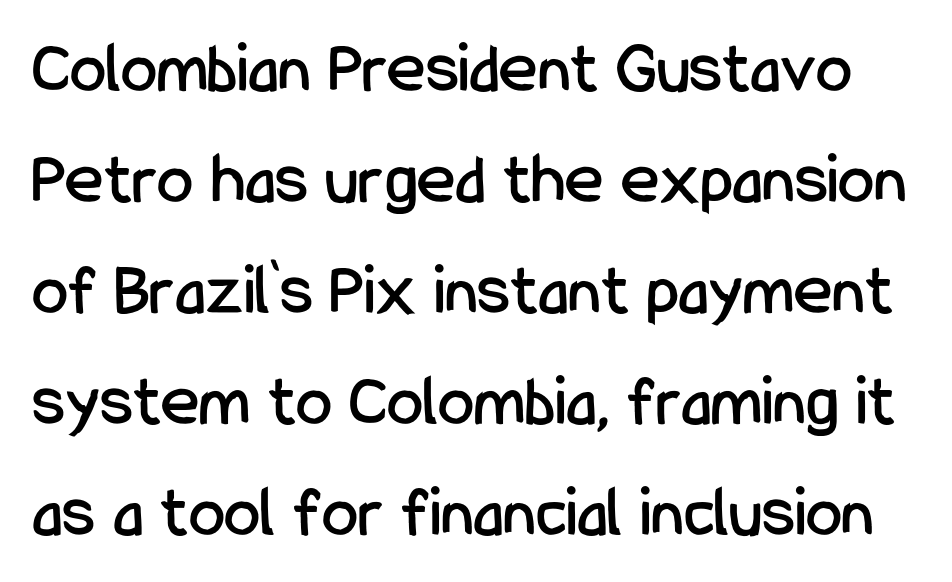
{"serif": "no", "italic": "no", "width": "condensed", "stroke_contrast": "low", "x_height": "medium", "monospaced": "no", "underline": "no", "line_spacing": "normal", "line_spacing_ratio": 1.52, "letter_spacing": "normal", "letter_spacing_em": 0.0, "glyph_px": 73}
